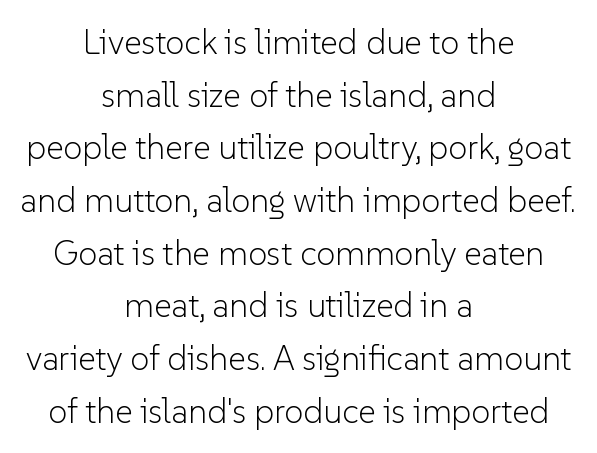
The image shows 34 px light sans-serif type, upright; set centered, normal line spacing (1.55x), normal letter spacing, not underlined; low stroke contrast and a medium x-height.
